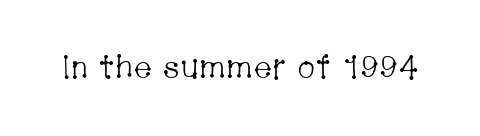
The image shows 32 px light, condensed serif type, upright; set normal letter spacing, not underlined; low stroke contrast and a medium x-height.
